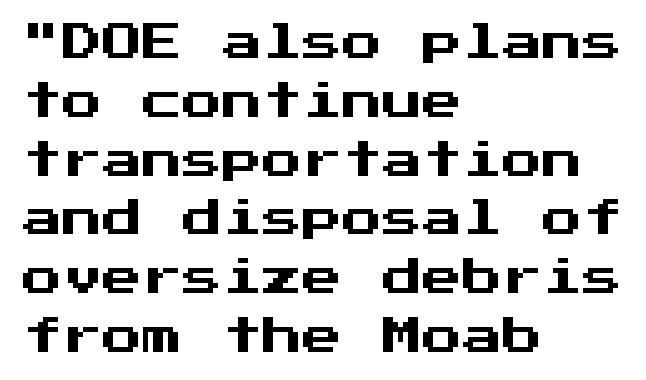
Q: Is the text italic (slanted)? A: No, it is upright.
Q: Is the typeface a serif or a sans-serif typeface? A: Sans-serif.
Q: Is the text underlined? A: No.
Q: How is the paragraph aligned? A: Left-aligned.
Q: Is the spacing between letters normal or unusually wide? A: Normal.
Q: Is the spacing between lines tight, normal or loose? A: Normal.
Q: Width (condensed, normal, or wide)? A: Normal.
Q: Stroke contrast? A: Medium.
Q: x-height? A: Medium.
